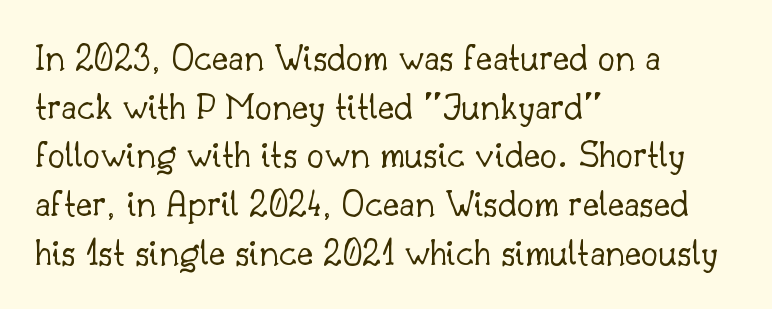
The image shows 39 px light type, upright; set left-aligned, normal line spacing (1.25x), normal letter spacing, not underlined; low stroke contrast and a small x-height.
